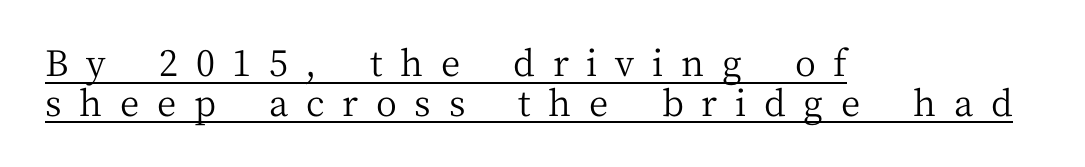
{"serif": "yes", "italic": "no", "bold": "no", "weight": "regular", "width": "normal", "stroke_contrast": "medium", "x_height": "medium", "monospaced": "no", "underline": "yes", "align": "left", "line_spacing": "tight", "line_spacing_ratio": 1.11, "letter_spacing": "wide", "letter_spacing_em": 0.49, "glyph_px": 36}
